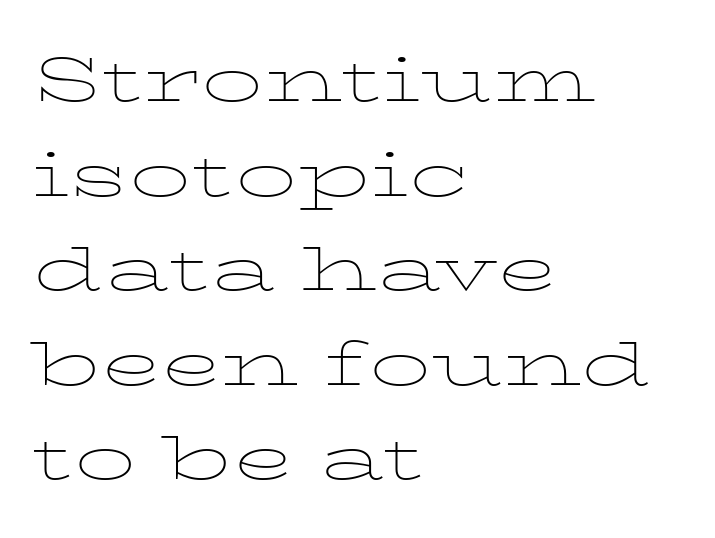
Q: Is the text bold? A: No.
Q: Is the text italic (slanted)? A: No, it is upright.
Q: Is the typeface a serif or a sans-serif typeface? A: Serif.
Q: Is the text underlined? A: No.
Q: How is the paragraph aligned? A: Left-aligned.
Q: Is the spacing between letters normal or unusually wide? A: Normal.
Q: Is the spacing between lines tight, normal or loose? A: Normal.
Q: Width (condensed, normal, or wide)? A: Wide.
Q: Stroke contrast? A: Low.
Q: x-height? A: Medium.
Q: Monospaced? A: No.
